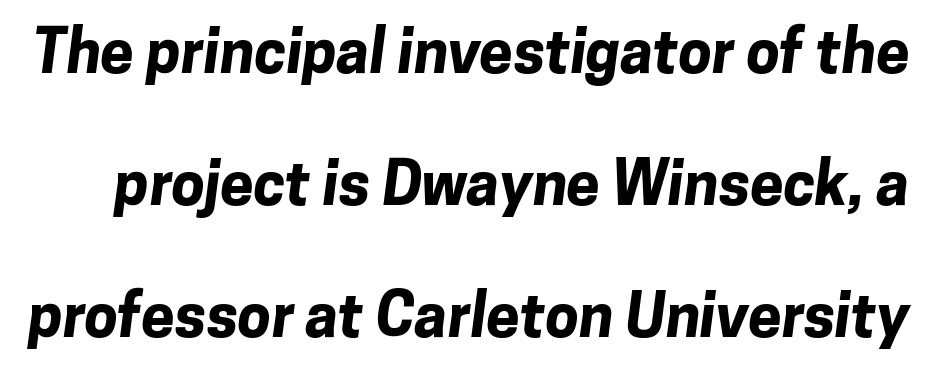
{"serif": "no", "bold": "yes", "weight": "bold", "width": "normal", "stroke_contrast": "low", "x_height": "medium", "monospaced": "no", "underline": "no", "line_spacing": "loose", "line_spacing_ratio": 2.2, "letter_spacing": "normal", "letter_spacing_em": 0.0, "glyph_px": 60}
